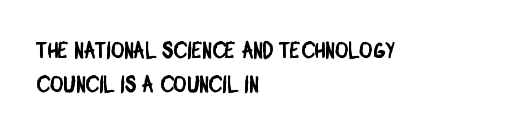
The image shows 23 px text type; set left-aligned, normal line spacing (1.47x), normal letter spacing, not underlined.
